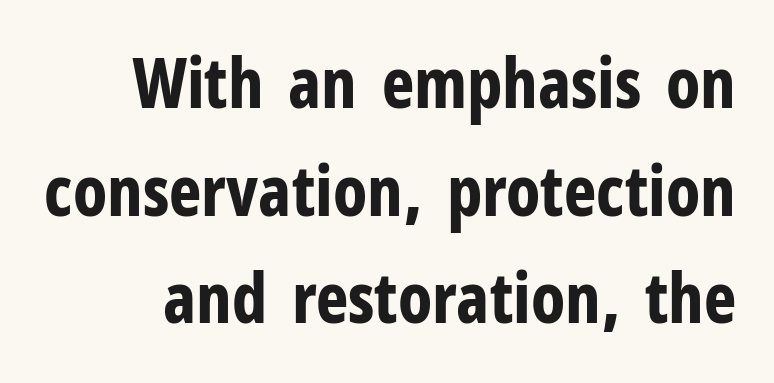
{"serif": "no", "italic": "no", "bold": "yes", "weight": "bold", "width": "condensed", "stroke_contrast": "low", "x_height": "medium", "monospaced": "no", "underline": "no", "line_spacing": "normal", "line_spacing_ratio": 1.56, "letter_spacing": "normal", "letter_spacing_em": 0.0, "glyph_px": 69}
